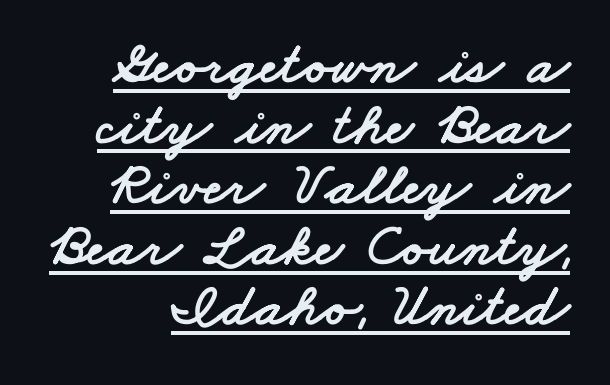
Q: Is the typeface a serif or a sans-serif typeface? A: Sans-serif.
Q: Is the text underlined? A: Yes.
Q: Is the spacing between letters normal or unusually wide? A: Normal.
Q: Is the spacing between lines tight, normal or loose? A: Tight.
Q: Width (condensed, normal, or wide)? A: Wide.
Q: Stroke contrast? A: Low.
Q: x-height? A: Small.
Q: Monospaced? A: No.
